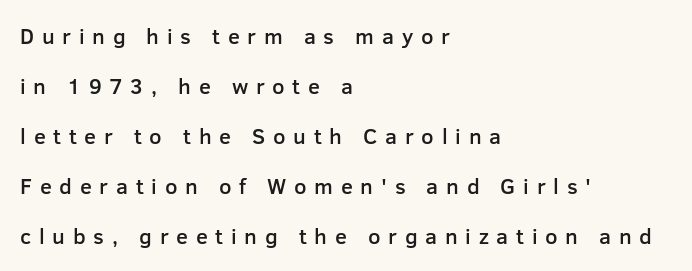
Each word looks stretched out because of the extra space between its letters. The glyphs are unaccompanied by any horizontal stroke below them. The characters look somewhat weighty, a semibold short of true bold. Line beginnings align vertically; line endings do not. Italic: no, the glyphs are upright roman.
